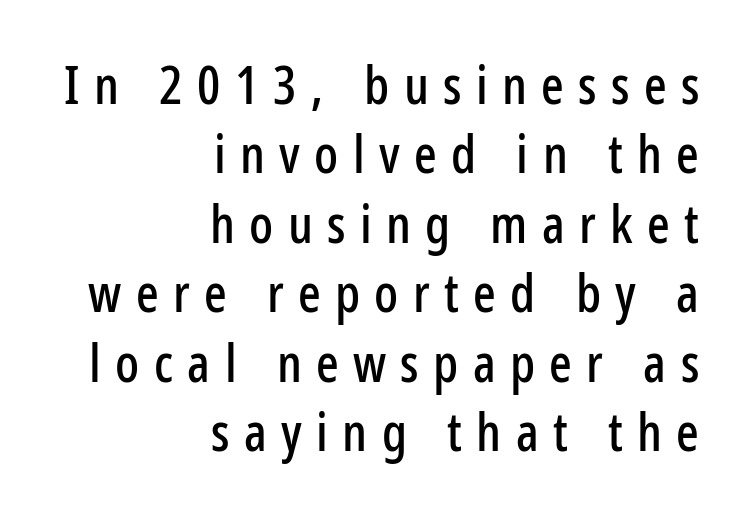
{"serif": "no", "italic": "no", "width": "condensed", "stroke_contrast": "low", "x_height": "medium", "monospaced": "no", "underline": "no", "align": "right", "line_spacing": "normal", "line_spacing_ratio": 1.31, "letter_spacing": "wide", "letter_spacing_em": 0.27, "glyph_px": 53}
